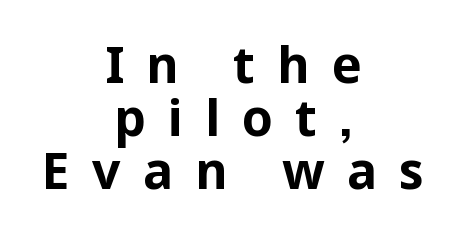
The image shows 50 px bold sans-serif type, upright; set centered, tight line spacing (1.06x), unusually wide letter spacing (+0.44 em), not underlined; low stroke contrast and a medium x-height.
